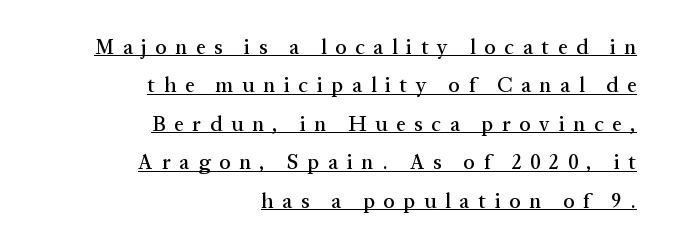
Q: Is the text italic (slanted)? A: No, it is upright.
Q: Is the text underlined? A: Yes.
Q: How is the paragraph aligned? A: Right-aligned.
Q: Is the spacing between letters normal or unusually wide? A: Unusually wide.
